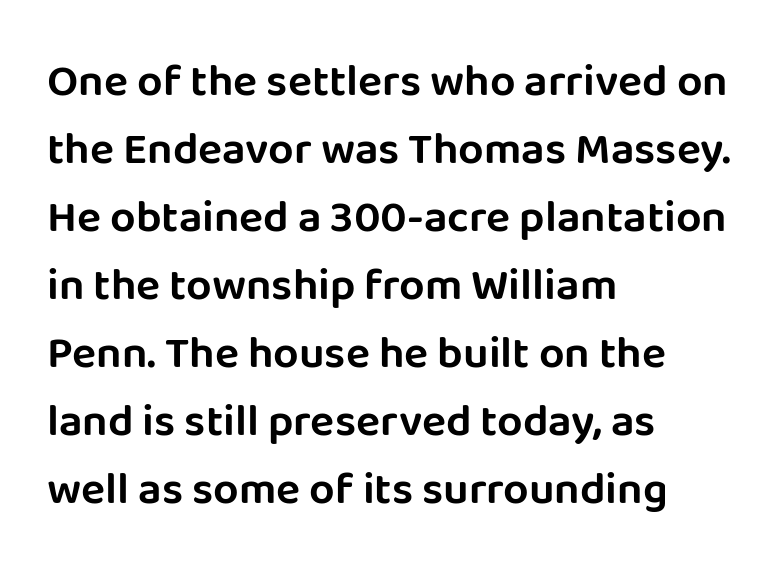
Q: Is the text italic (slanted)? A: No, it is upright.
Q: Is the typeface a serif or a sans-serif typeface? A: Sans-serif.
Q: Is the text underlined? A: No.
Q: How is the paragraph aligned? A: Left-aligned.
Q: Is the spacing between letters normal or unusually wide? A: Normal.
Q: Is the spacing between lines tight, normal or loose? A: Normal.
Q: Width (condensed, normal, or wide)? A: Normal.
Q: Stroke contrast? A: Low.
Q: x-height? A: Large.
Q: Monospaced? A: No.
